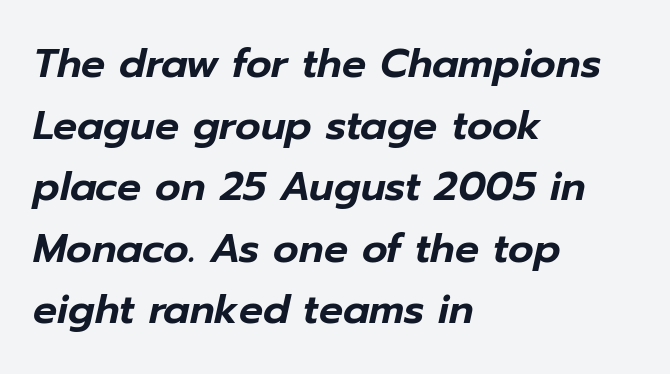
The image shows 40 px text type, italic (leaning right); set left-aligned, normal line spacing (1.54x), normal letter spacing, not underlined; low stroke contrast and a medium x-height.
